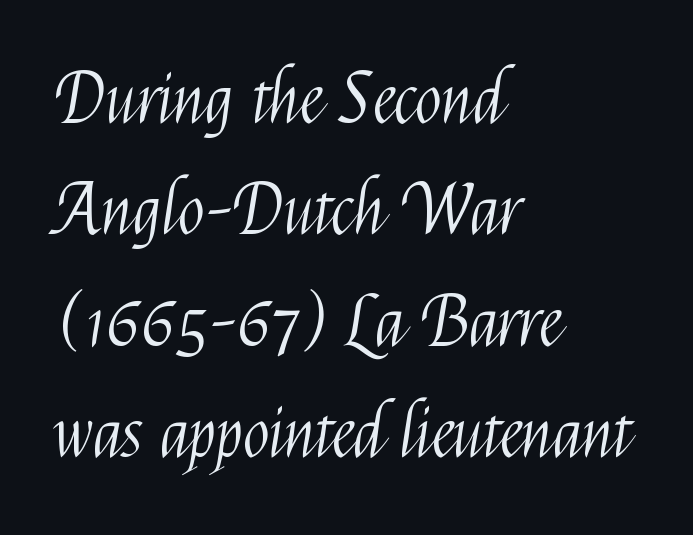
{"serif": "no", "bold": "no", "weight": "light", "width": "condensed", "stroke_contrast": "medium", "x_height": "medium", "monospaced": "no", "underline": "no", "align": "left", "line_spacing": "normal", "line_spacing_ratio": 1.59, "letter_spacing": "normal", "letter_spacing_em": 0.0, "glyph_px": 70}
